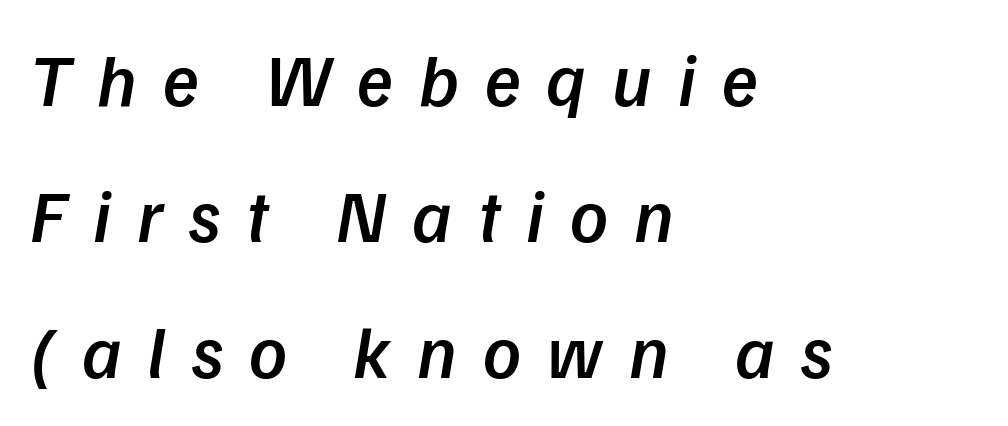
Visually the block forms a straight wall on the left and a jagged coastline on the right. The designer went with a sans here, leaving each stem footless. How are the letters spaced? Widely, with obvious added tracking. The letters advance in unequal steps, a hallmark of proportional type. Descenders hang freely into open space. Does the weight exceed regular? Yes, but only to semibold.
